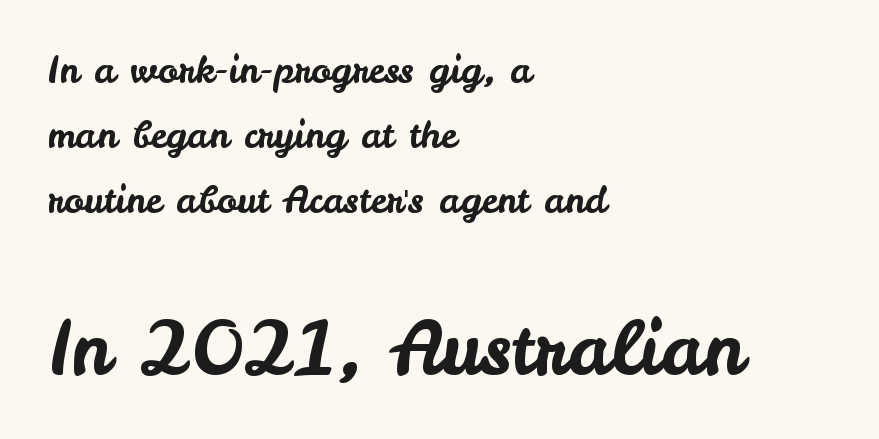
{"serif": "no", "width": "normal", "stroke_contrast": "low", "x_height": "small", "monospaced": "no", "underline": "no", "align": "left", "line_spacing_ratio": 1.76, "letter_spacing": "normal", "letter_spacing_em": 0.0, "larger_block": "second", "size_ratio": 2.0, "glyph_px": 74}
